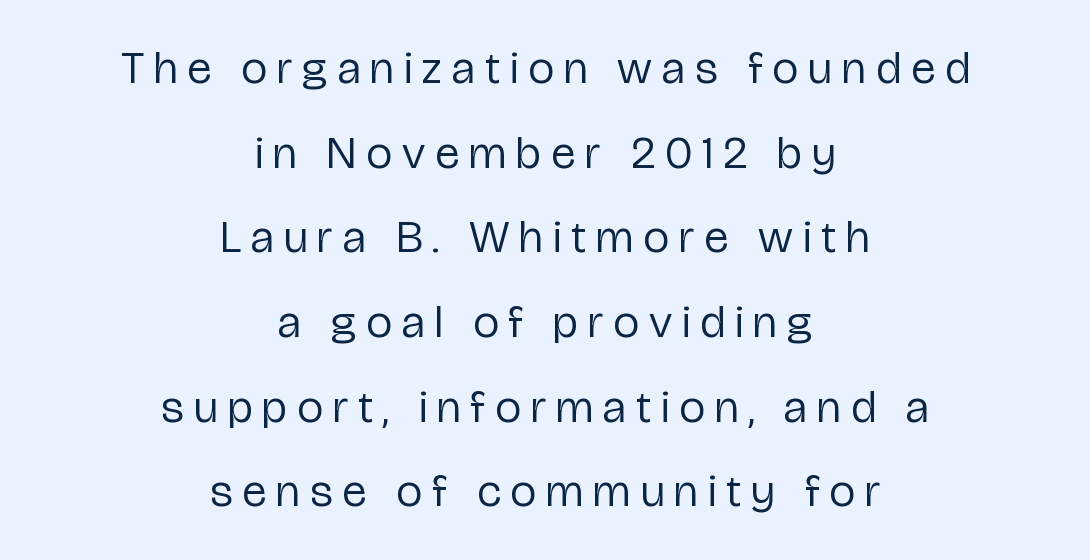
The rendering shows plain stroke endings on the letterforms — a sans-serif design. The passage shown is not underscored anywhere. Glyph-to-glyph distance is far greater than everyday printed text. The setting favours the middle, as headings and verse often do. It's the straight-up-and-down kind of type.
